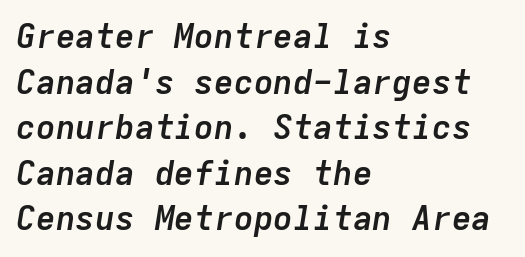
{"italic": "yes", "lean": "right", "slant_degrees": 9, "bold": "yes", "weight": "semibold", "width": "normal", "stroke_contrast": "low", "x_height": "medium", "monospaced": "yes", "underline": "no", "align": "left", "line_spacing": "normal", "line_spacing_ratio": 1.38, "letter_spacing": "normal", "letter_spacing_em": 0.0, "glyph_px": 33}
